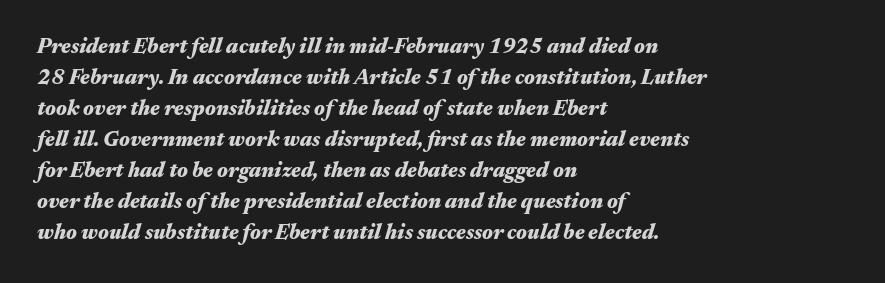
These words are printed bold, with thick strokes throughout. The text carries the slant typical of an italic or oblique font. Reading down the column, the eye jumps a familiar distance to each next line. These lines stack with their left ends in a neat column. The strip under each line holds only bare page. Short note: letters normally spaced.
